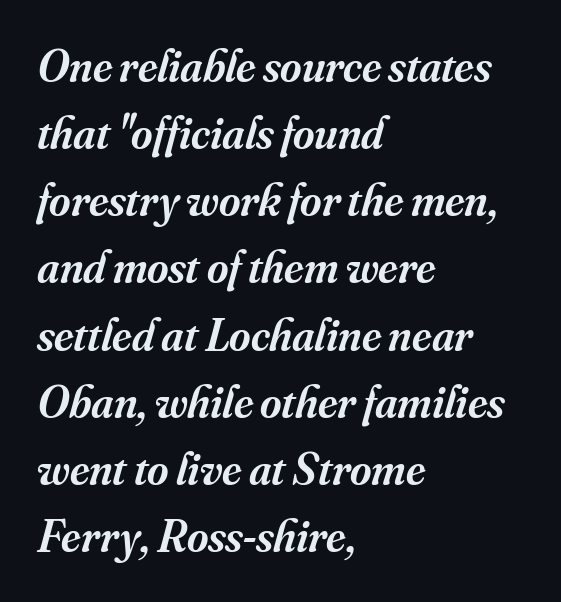
The letters sit at their default tracking, neither squeezed nor spread. Descenders hang freely into open space. Observe the serifs anchoring each vertical stroke in this sample. The typesetting leans somewhat heavy: a semibold. The axis of the letterforms is tilted away from vertical.
